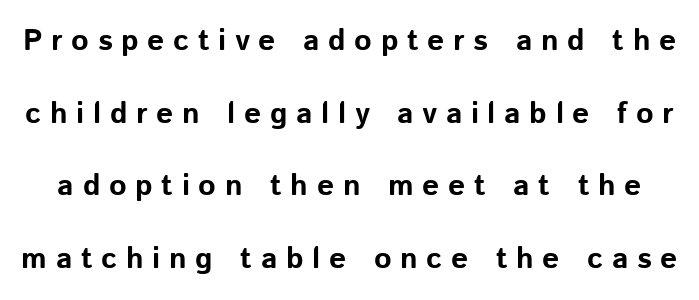
Q: Is the text bold? A: Yes.
Q: Is the text italic (slanted)? A: No, it is upright.
Q: Is the typeface a serif or a sans-serif typeface? A: Sans-serif.
Q: Is the text underlined? A: No.
Q: Is the spacing between letters normal or unusually wide? A: Unusually wide.
Q: Is the spacing between lines tight, normal or loose? A: Loose.
Q: Width (condensed, normal, or wide)? A: Normal.
Q: Stroke contrast? A: Low.
Q: x-height? A: Medium.
Q: Monospaced? A: No.
